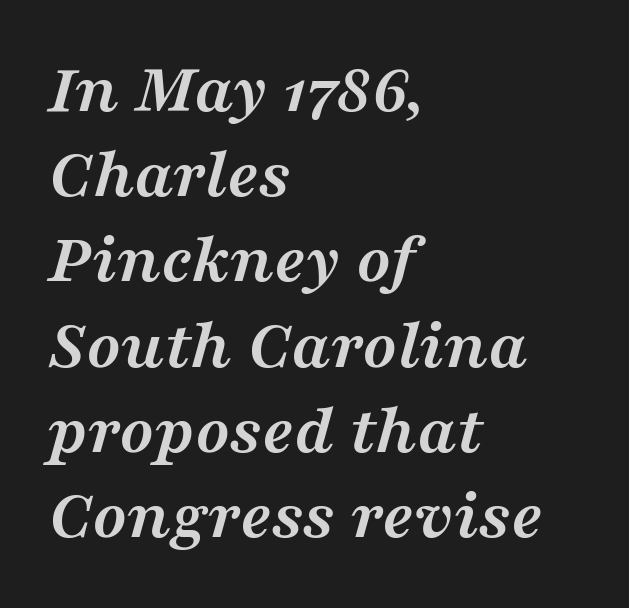
Q: Is the text bold? A: Yes.
Q: Is the text italic (slanted)? A: Yes, it leans right by about 16 degrees.
Q: Is the typeface a serif or a sans-serif typeface? A: Serif.
Q: Is the text underlined? A: No.
Q: How is the paragraph aligned? A: Left-aligned.
Q: Is the spacing between letters normal or unusually wide? A: Normal.
Q: Width (condensed, normal, or wide)? A: Wide.
Q: Stroke contrast? A: Medium.
Q: x-height? A: Medium.
Q: Monospaced? A: No.
